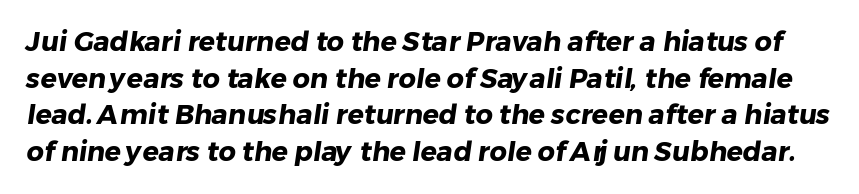
{"bold": "yes", "underline": "no", "line_spacing": "normal", "line_spacing_ratio": 1.36, "letter_spacing": "normal", "letter_spacing_em": 0.0, "glyph_px": 27}
